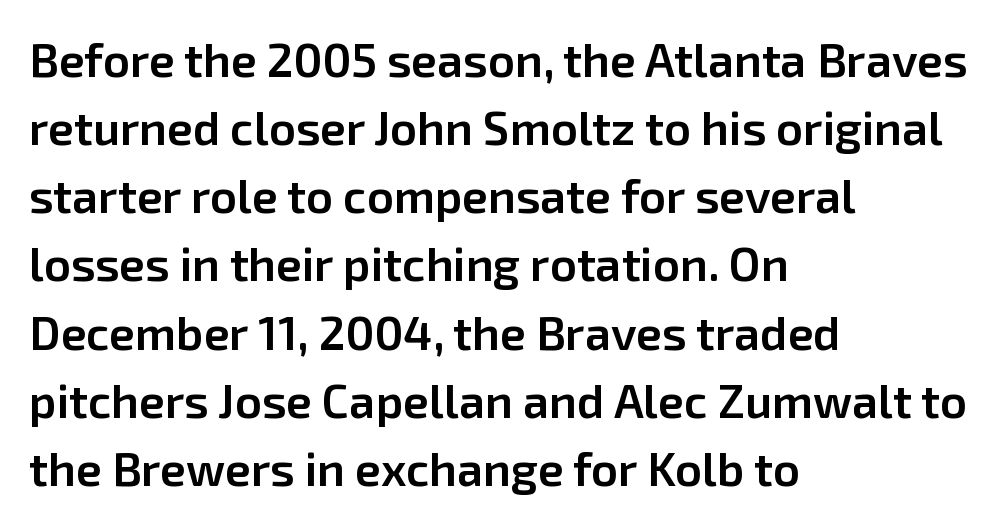
Q: Is the text bold? A: Semi-bold.
Q: Is the text italic (slanted)? A: No, it is upright.
Q: Is the typeface a serif or a sans-serif typeface? A: Sans-serif.
Q: Is the text underlined? A: No.
Q: How is the paragraph aligned? A: Left-aligned.
Q: Is the spacing between letters normal or unusually wide? A: Normal.
Q: Is the spacing between lines tight, normal or loose? A: Normal.
Q: Width (condensed, normal, or wide)? A: Normal.
Q: Stroke contrast? A: Low.
Q: x-height? A: Medium.
Q: Monospaced? A: No.
